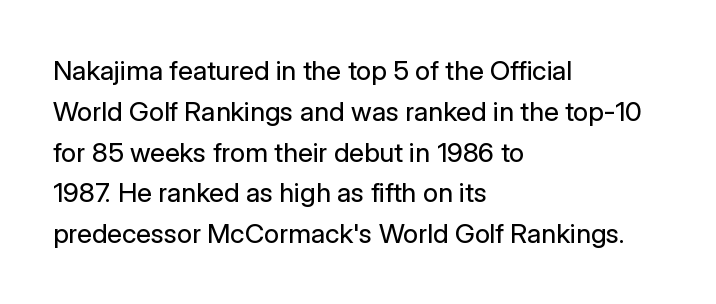
Q: Is the text bold? A: No.
Q: Is the text italic (slanted)? A: No, it is upright.
Q: Is the text underlined? A: No.
Q: How is the paragraph aligned? A: Left-aligned.
Q: Is the spacing between letters normal or unusually wide? A: Normal.
Q: Is the spacing between lines tight, normal or loose? A: Normal.
